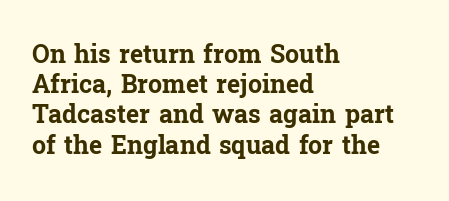
The passage shown is emphatically bold. The space directly below the letters is spotless. Tracking here is standard; glyphs follow each other at the usual distance. Where is the straight margin? On the left.
